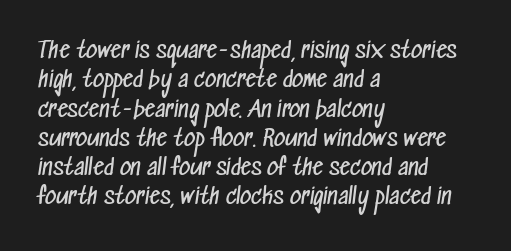
Caption: face not bold, strokes unweighted. How are the letters spaced? Ordinarily, with no added tracking. Summary of vertical rhythm: regular, with standard interline spacing. Plain, unruled lines of type. The paragraph has a hard left edge and a soft right edge.
